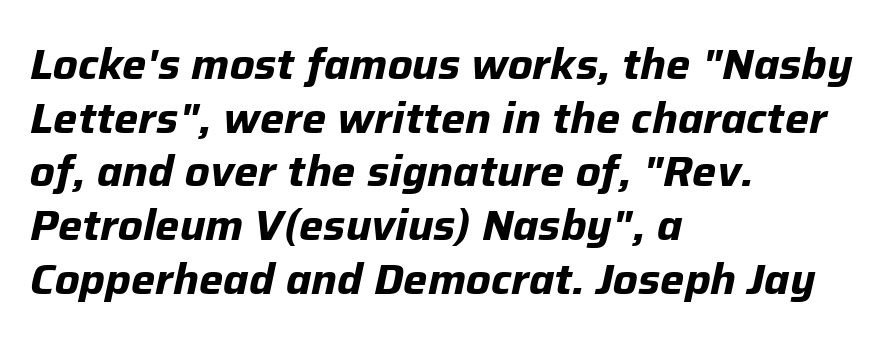
{"italic": "yes", "lean": "right", "slant_degrees": 12, "bold": "yes", "weight": "bold", "width": "normal", "stroke_contrast": "low", "x_height": "medium", "monospaced": "no", "underline": "no", "align": "left", "line_spacing": "normal", "line_spacing_ratio": 1.25, "letter_spacing": "normal", "letter_spacing_em": 0.0, "glyph_px": 43}
